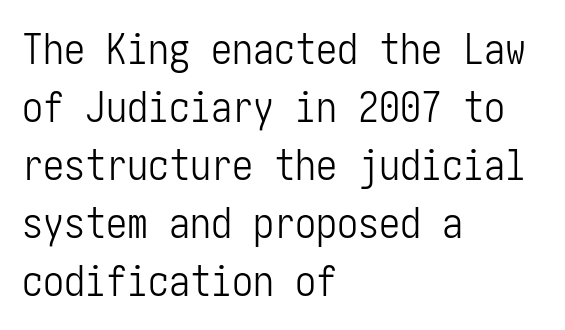
Q: Is the text bold? A: No.
Q: Is the text italic (slanted)? A: No, it is upright.
Q: Is the typeface a serif or a sans-serif typeface? A: Sans-serif.
Q: Is the text underlined? A: No.
Q: How is the paragraph aligned? A: Left-aligned.
Q: Is the spacing between letters normal or unusually wide? A: Normal.
Q: Is the spacing between lines tight, normal or loose? A: Normal.
Q: Width (condensed, normal, or wide)? A: Condensed.
Q: Stroke contrast? A: Low.
Q: x-height? A: Medium.
